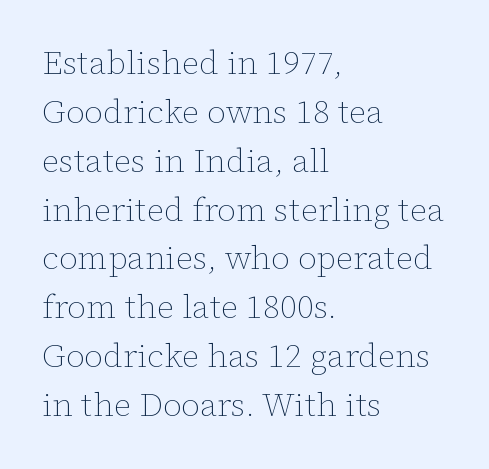
Q: Is the text bold? A: No.
Q: Is the text italic (slanted)? A: No, it is upright.
Q: Is the text underlined? A: No.
Q: How is the paragraph aligned? A: Left-aligned.
Q: Is the spacing between letters normal or unusually wide? A: Normal.
Q: Is the spacing between lines tight, normal or loose? A: Normal.
Q: Width (condensed, normal, or wide)? A: Normal.
Q: Stroke contrast? A: Low.
Q: x-height? A: Medium.
Q: Monospaced? A: No.
